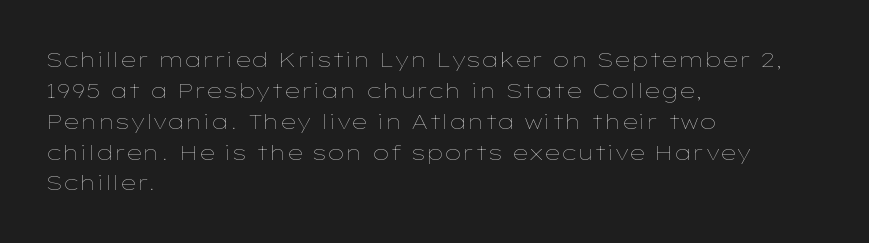
{"italic": "no", "bold": "no", "underline": "no", "align": "left", "line_spacing": "normal", "line_spacing_ratio": 1.47, "letter_spacing": "normal", "letter_spacing_em": 0.0, "glyph_px": 21}
